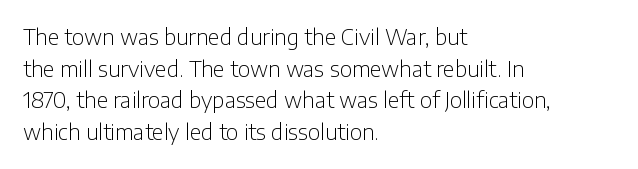
{"italic": "no", "bold": "no", "underline": "no", "align": "left", "line_spacing": "normal", "line_spacing_ratio": 1.51, "letter_spacing": "normal", "letter_spacing_em": 0.0, "glyph_px": 21}
